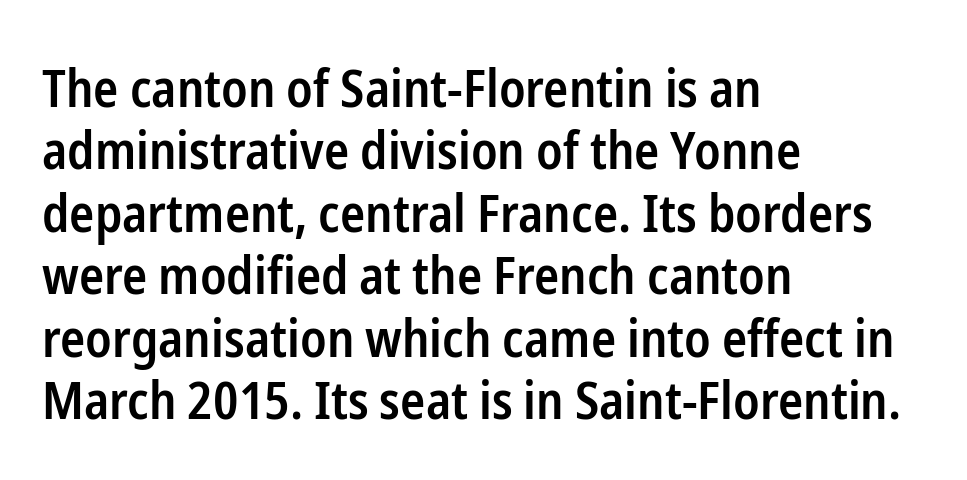
The image shows 52 px semibold, condensed sans-serif type, upright; set left-aligned, line spacing 1.2x, normal letter spacing, not underlined; low stroke contrast and a medium x-height.
